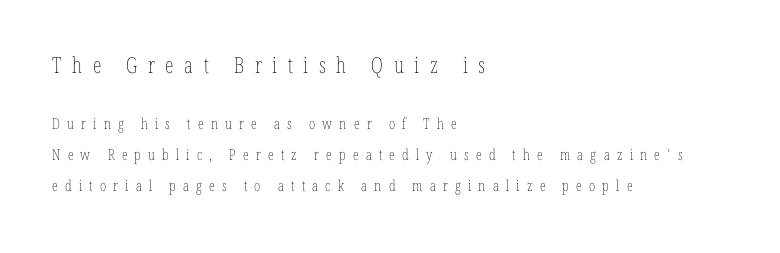
Q: Is the text bold? A: No.
Q: Is the text italic (slanted)? A: No, it is upright.
Q: Is the text underlined? A: No.
Q: How is the paragraph aligned? A: Left-aligned.
Q: Is the spacing between letters normal or unusually wide? A: Unusually wide.
Q: Is the spacing between lines tight, normal or loose? A: Loose.
Q: Which block of text is set in a larger size, the first (top) or the second (bottom)? A: The first (top) one.
